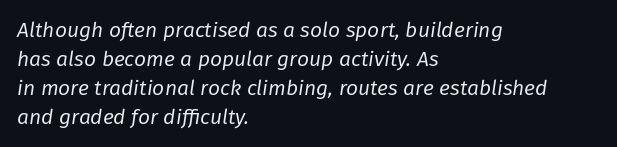
Q: Is the text bold? A: No.
Q: Is the text italic (slanted)? A: Yes, it leans right by about 8 degrees.
Q: Is the text underlined? A: No.
Q: How is the paragraph aligned? A: Left-aligned.
Q: Is the spacing between letters normal or unusually wide? A: Normal.
Q: Is the spacing between lines tight, normal or loose? A: Normal.
